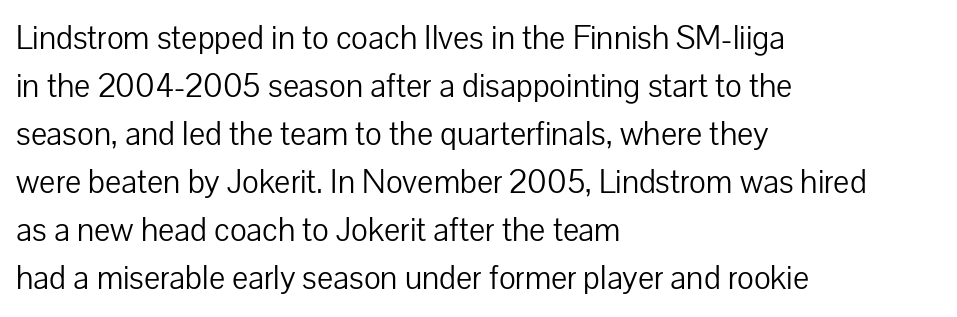
Look at the bottom of the vertical strokes: they stop flat, with no serifs. Just letters on the line, the space beneath them empty. Varying glyph widths throughout — classic text-font behaviour. Left-aligned paragraph, ragged on the right. Short note: letters normally spaced. The typesetting does not lean heavy: it is not bold.
